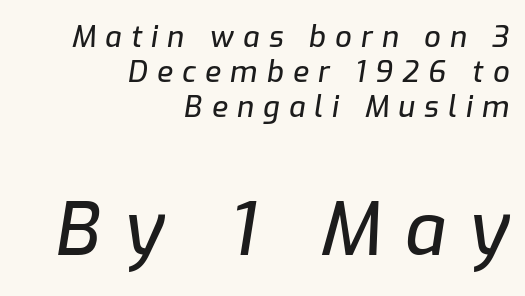
{"italic": "yes", "lean": "right", "slant_degrees": 9, "width": "normal", "stroke_contrast": "low", "x_height": "medium", "monospaced": "no", "underline": "no", "align": "right", "line_spacing_ratio": 1.21, "letter_spacing": "wide", "letter_spacing_em": 0.32, "larger_block": "second", "size_ratio": 2.52, "glyph_px": 73}
